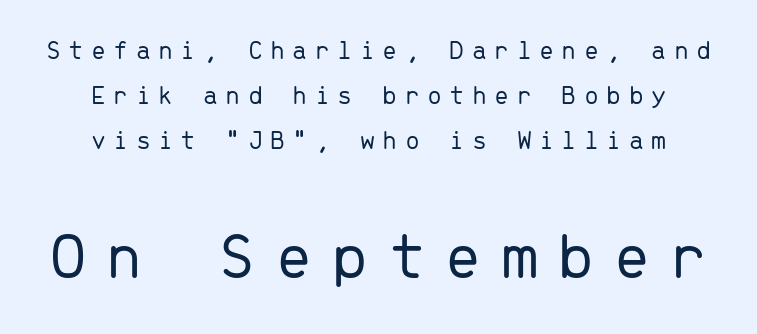
The image shows 68 px light sans-serif type, upright, monospaced; set centered, normal line spacing (1.66x), unusually wide letter spacing (+0.27 em), not underlined; the second (bottom) block is 2.52x larger; low stroke contrast and a medium x-height.
